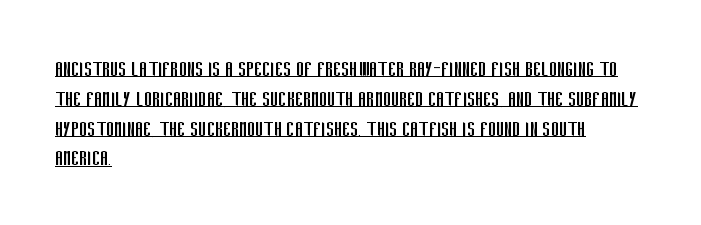
The image shows 24 px text type, upright; set left-aligned, line spacing 1.24x, normal letter spacing, underlined.
